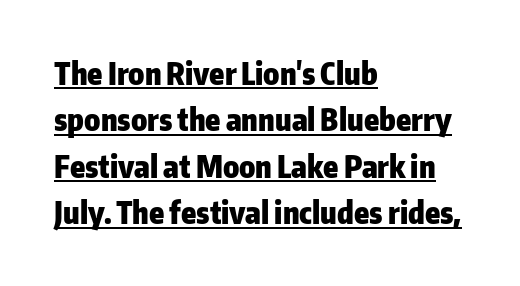
{"serif": "no", "italic": "no", "bold": "yes", "weight": "heavy", "width": "normal", "stroke_contrast": "low", "x_height": "medium", "monospaced": "no", "underline": "yes", "align": "left", "line_spacing": "normal", "line_spacing_ratio": 1.55, "letter_spacing": "normal", "letter_spacing_em": 0.0, "glyph_px": 30}
